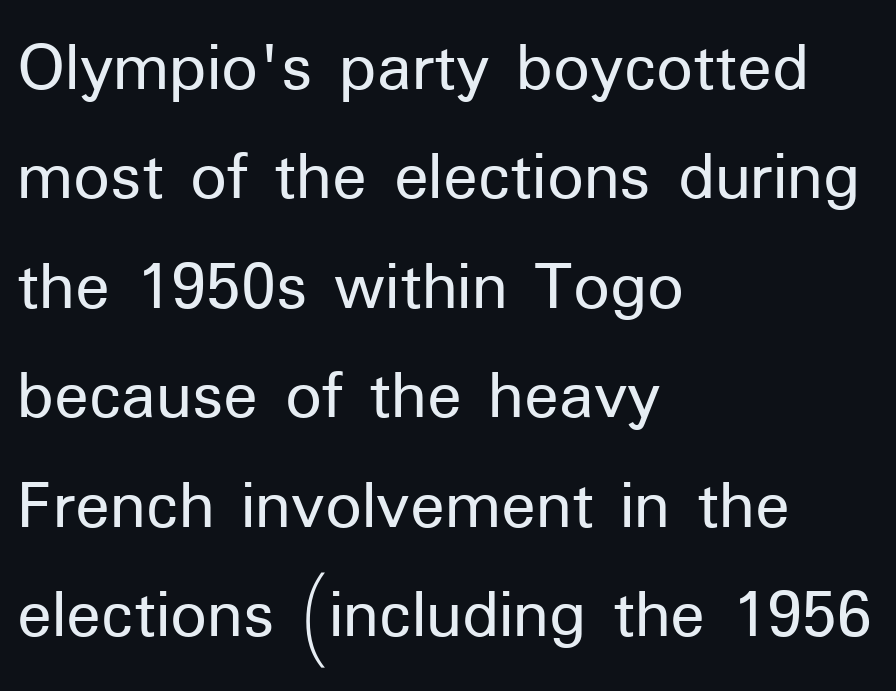
The image shows 72 px sans-serif type, upright; set left-aligned, normal line spacing (1.52x), normal letter spacing, not underlined; low stroke contrast and a medium x-height.
